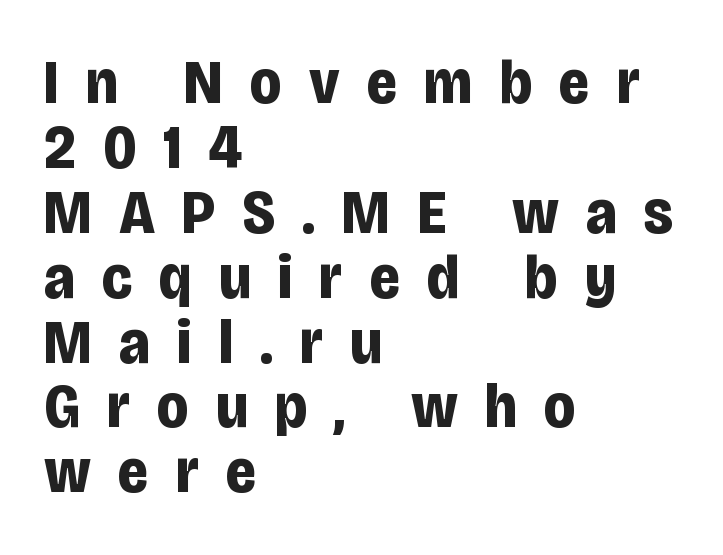
You'd pick this weight for a headline — it's a proper bold. Is this a fixed-width face? No — the glyphs have proportional, varying widths. Short note: letters widely spaced. The foot of each line stays bare and open. The space between consecutive lines is stingy. Casual observation: everything's shoved over to the left.
